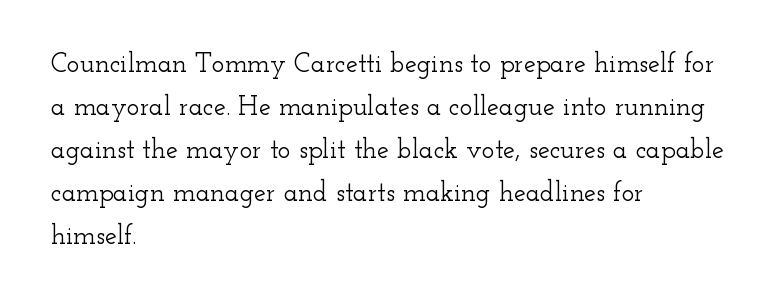
{"italic": "no", "underline": "no", "align": "left", "line_spacing": "normal", "line_spacing_ratio": 1.59, "letter_spacing": "normal", "letter_spacing_em": 0.0, "glyph_px": 27}
